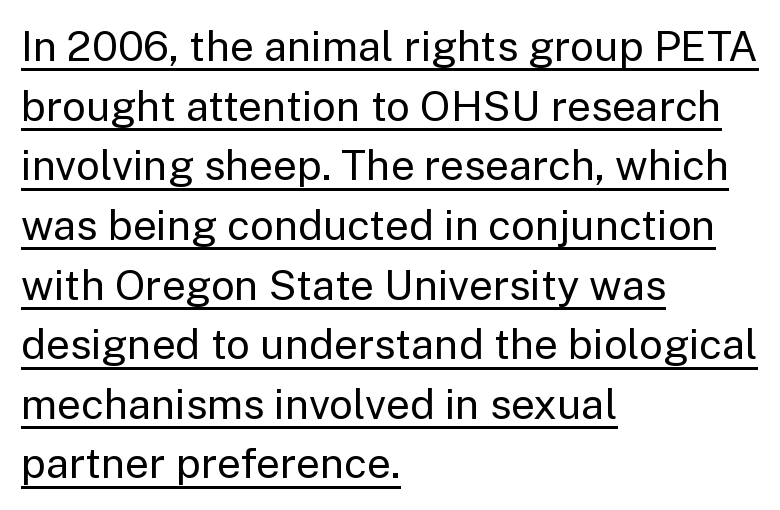
The line-height multiplier appears to be the usual default. Is the type heavy? It reads as light-to-regular instead. Does extra space separate the letters? No, they use regular spacing. A baseline rule has been typeset under these characters. The passage shown is typeset with a sans-serif family.
